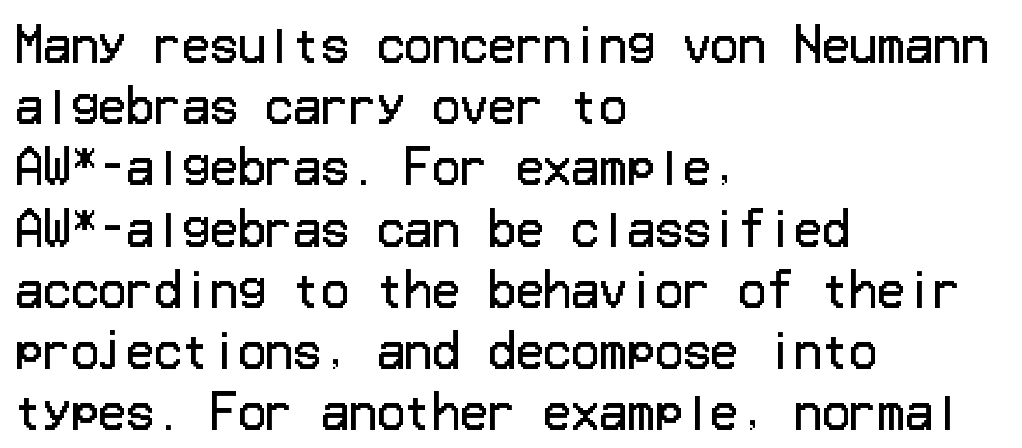
The area under the type is left untouched. Nothing heavy about these letters — not bold at all. Nothing unusual about the tracking: characters are spaced as the font intends. Rendered with straight, roman letterforms. Font category for this specimen: sans-serif.
